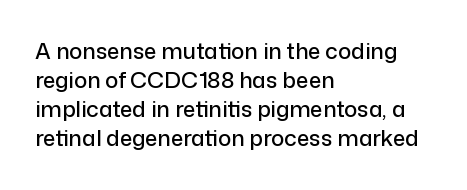
Q: Is the text italic (slanted)? A: No, it is upright.
Q: Is the text underlined? A: No.
Q: How is the paragraph aligned? A: Left-aligned.
Q: Is the spacing between letters normal or unusually wide? A: Normal.
Q: Is the spacing between lines tight, normal or loose? A: Normal.
